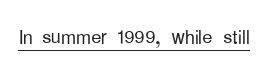
{"italic": "no", "bold": "no", "underline": "yes", "letter_spacing": "normal", "letter_spacing_em": 0.0, "glyph_px": 26}
